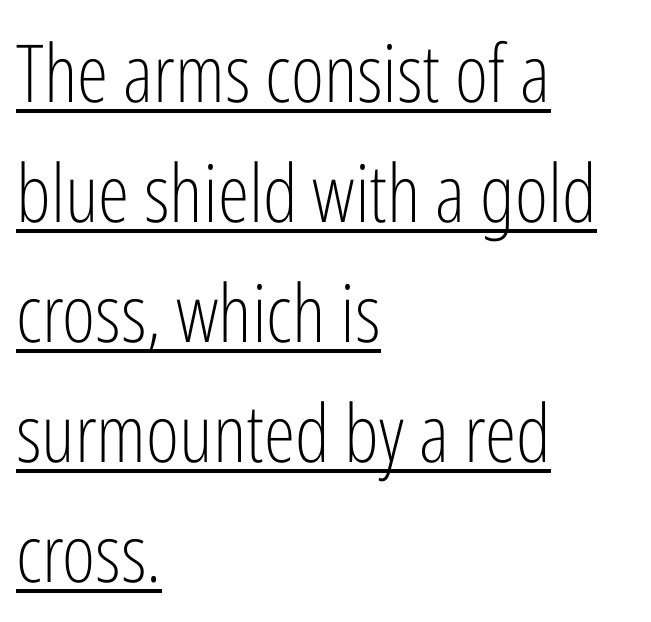
Serifs: no, the terminals of the letterforms are clean. When letters stand straight like this, we call the style roman or upright. A typesetter would call this proportional, since set widths differ per character. Whoever set this chose a conventional vertical rhythm.
